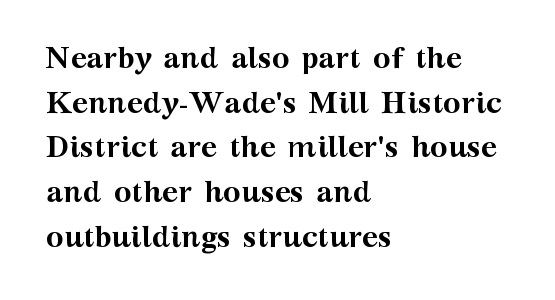
{"serif": "yes", "italic": "no", "bold": "yes", "weight": "semibold", "width": "wide", "stroke_contrast": "medium", "x_height": "medium", "monospaced": "no", "underline": "no", "align": "left", "line_spacing": "normal", "line_spacing_ratio": 1.49, "letter_spacing": "normal", "letter_spacing_em": 0.0, "glyph_px": 30}
